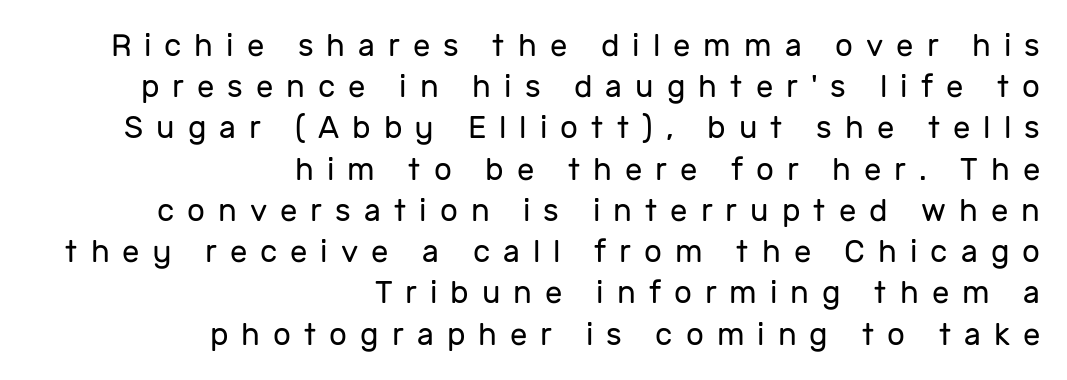
A typesetter would call this proportional, since set widths differ per character. The rendering anchors every line to the right-hand side. The strokes are not fattened; the text isn't bold. This is the regular roman posture of the typeface.
